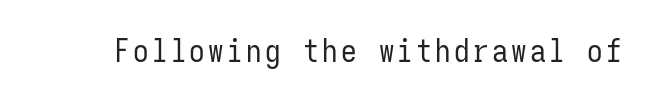
Each stroke keeps to a modest, everyday thickness or less. A typesetter would mark this as roman, not italic. Examine the stroke ends and you'll find no serifs. Each row of text sits above clean, open space. Each letter, wide or thin by design, is forced into the same width here.
